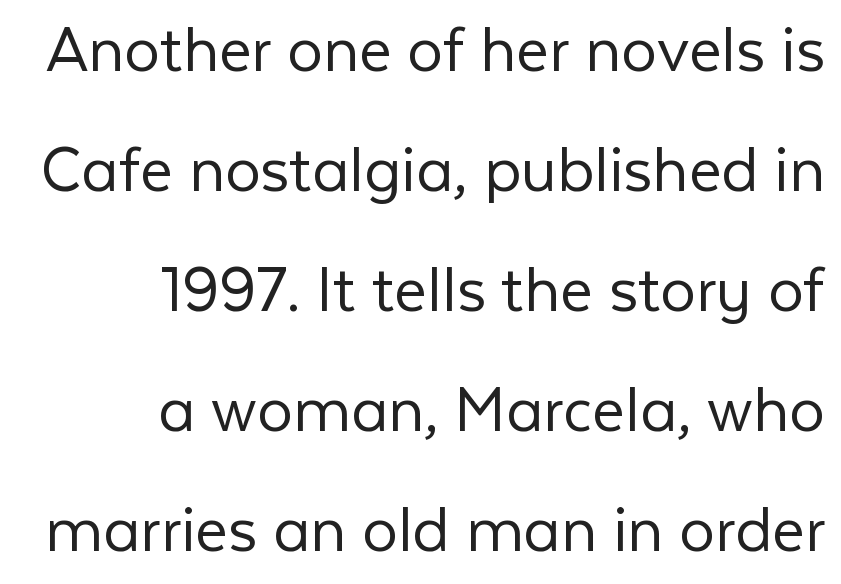
{"serif": "no", "italic": "no", "bold": "no", "weight": "light", "width": "normal", "stroke_contrast": "low", "x_height": "medium", "monospaced": "no", "underline": "no", "align": "right", "line_spacing": "normal", "line_spacing_ratio": 1.69, "letter_spacing": "normal", "letter_spacing_em": 0.0, "glyph_px": 71}
